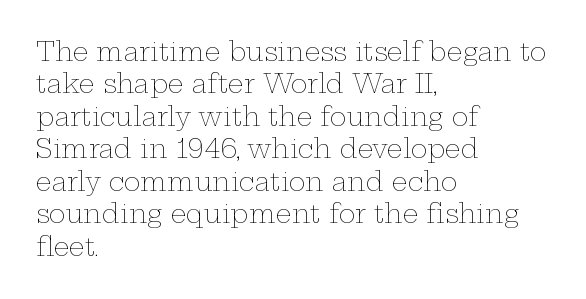
The words here are not underlined. Whoever set this chose a conventional vertical rhythm. Honestly, the letter spacing is just normal — you wouldn't notice it. Tall strokes in this sample are plumb rather than angled. Compared with a centered layout, this one pins lines to the left instead. The weight tops out at a normal text grade.
